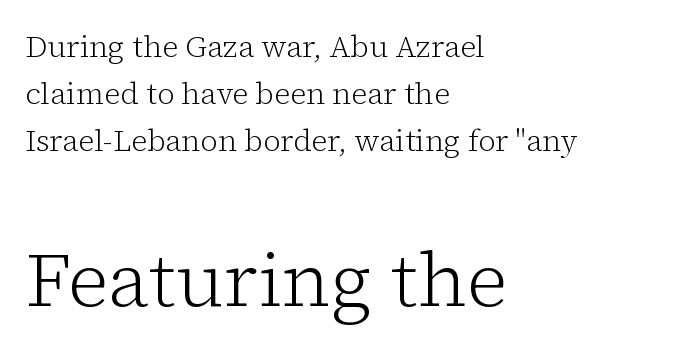
Q: Is the text bold? A: No.
Q: Is the text italic (slanted)? A: No, it is upright.
Q: Is the typeface a serif or a sans-serif typeface? A: Serif.
Q: Is the text underlined? A: No.
Q: How is the paragraph aligned? A: Left-aligned.
Q: Is the spacing between letters normal or unusually wide? A: Normal.
Q: Is the spacing between lines tight, normal or loose? A: Normal.
Q: Which block of text is set in a larger size, the first (top) or the second (bottom)? A: The second (bottom) one.
Q: Width (condensed, normal, or wide)? A: Normal.
Q: Stroke contrast? A: Low.
Q: x-height? A: Medium.
Q: Monospaced? A: No.
